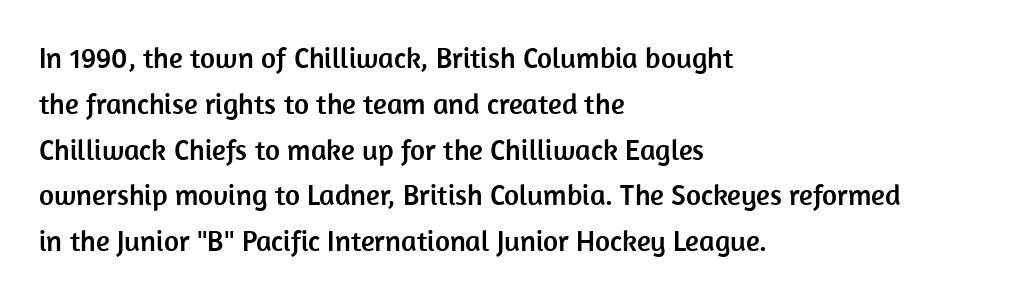
Q: Is the text italic (slanted)? A: No, it is upright.
Q: Is the typeface a serif or a sans-serif typeface? A: Sans-serif.
Q: Is the text underlined? A: No.
Q: How is the paragraph aligned? A: Left-aligned.
Q: Is the spacing between letters normal or unusually wide? A: Normal.
Q: Is the spacing between lines tight, normal or loose? A: Normal.
Q: Width (condensed, normal, or wide)? A: Normal.
Q: Stroke contrast? A: Low.
Q: x-height? A: Medium.
Q: Monospaced? A: No.
